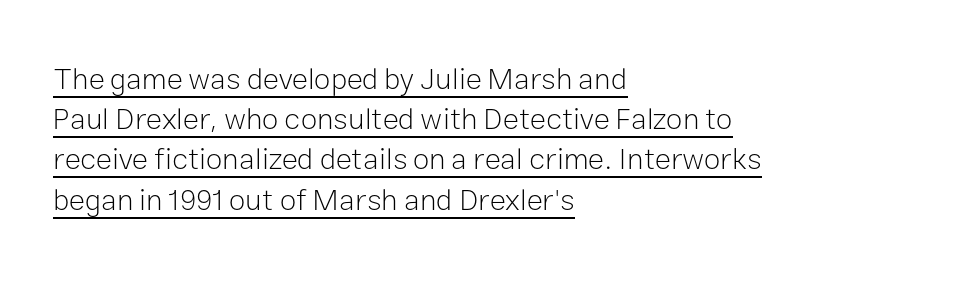
The image shows 30 px light sans-serif type, upright; set left-aligned, normal line spacing (1.34x), normal letter spacing, underlined; low stroke contrast and a medium x-height.
